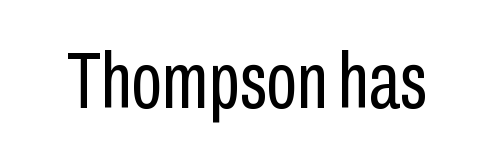
Q: Is the text bold? A: No.
Q: Is the text italic (slanted)? A: No, it is upright.
Q: Is the typeface a serif or a sans-serif typeface? A: Sans-serif.
Q: Is the text underlined? A: No.
Q: Is the spacing between letters normal or unusually wide? A: Normal.
Q: Width (condensed, normal, or wide)? A: Condensed.
Q: Stroke contrast? A: Low.
Q: x-height? A: Medium.
Q: Monospaced? A: No.
